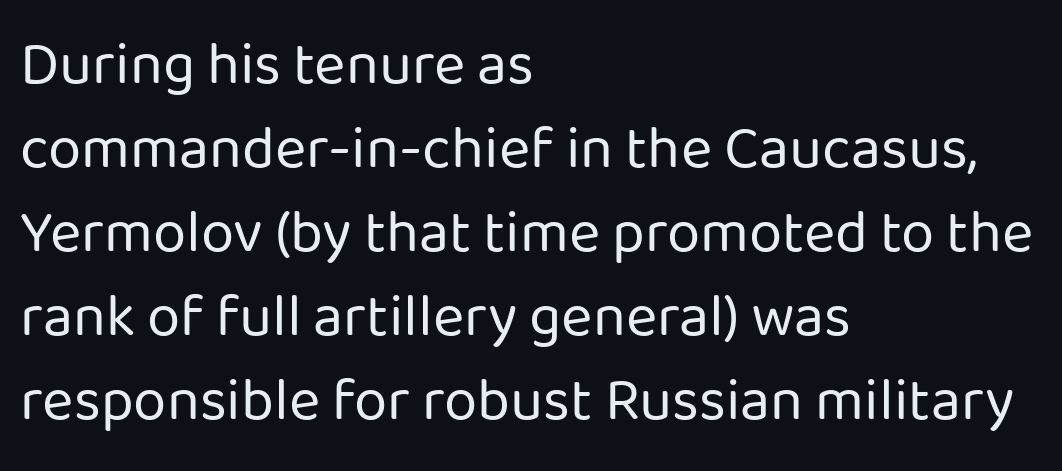
{"serif": "no", "italic": "no", "bold": "no", "weight": "regular", "width": "normal", "stroke_contrast": "low", "x_height": "medium", "monospaced": "no", "underline": "no", "align": "left", "line_spacing": "normal", "line_spacing_ratio": 1.4, "letter_spacing": "normal", "letter_spacing_em": 0.0, "glyph_px": 60}
